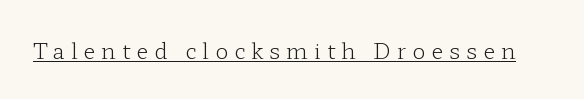
Q: Is the text bold? A: No.
Q: Is the text italic (slanted)? A: No, it is upright.
Q: Is the text underlined? A: Yes.
Q: Is the spacing between letters normal or unusually wide? A: Unusually wide.
